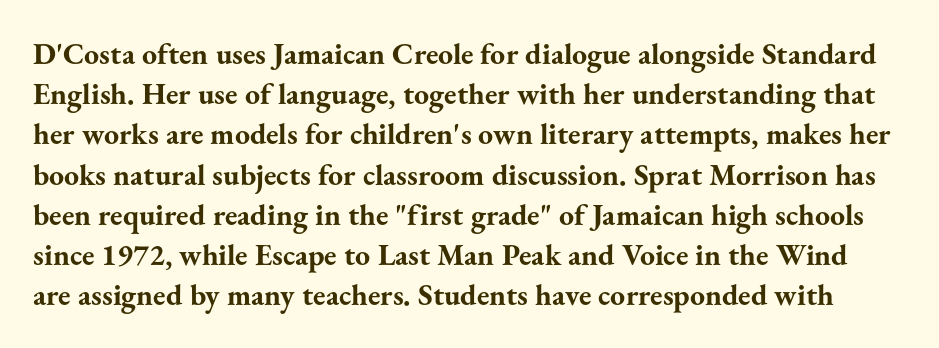
{"serif": "yes", "italic": "no", "bold": "yes", "weight": "bold", "width": "normal", "stroke_contrast": "medium", "x_height": "small", "monospaced": "no", "underline": "no", "line_spacing": "normal", "line_spacing_ratio": 1.34, "letter_spacing": "normal", "letter_spacing_em": 0.0, "glyph_px": 30}
